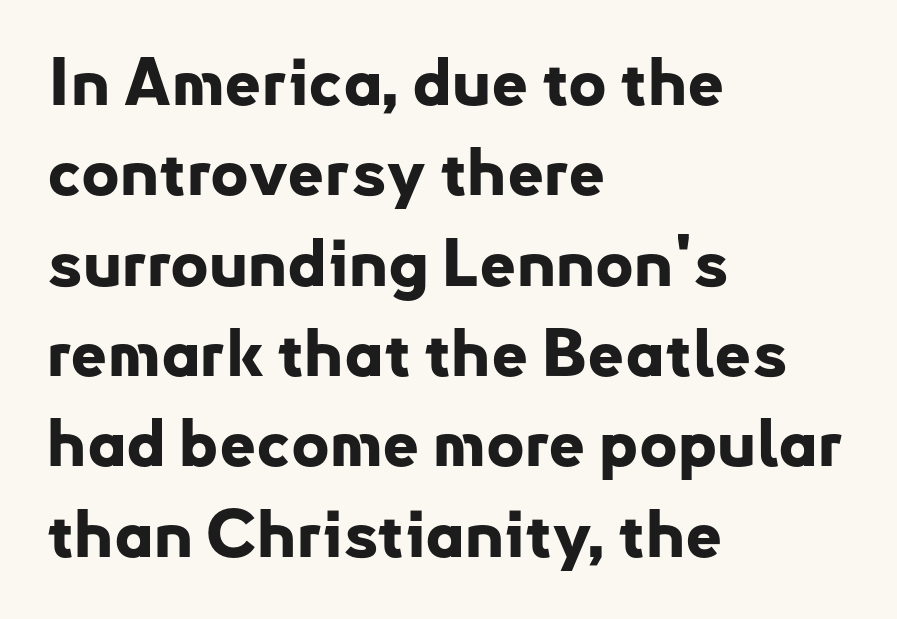
Q: Is the text bold? A: Yes.
Q: Is the text italic (slanted)? A: No, it is upright.
Q: Is the typeface a serif or a sans-serif typeface? A: Sans-serif.
Q: Is the text underlined? A: No.
Q: How is the paragraph aligned? A: Left-aligned.
Q: Is the spacing between letters normal or unusually wide? A: Normal.
Q: Is the spacing between lines tight, normal or loose? A: Normal.
Q: Width (condensed, normal, or wide)? A: Normal.
Q: Stroke contrast? A: Low.
Q: x-height? A: Small.
Q: Monospaced? A: No.
